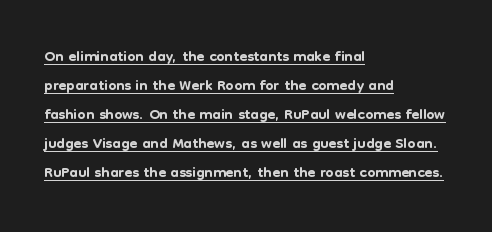
Q: Is the text italic (slanted)? A: No, it is upright.
Q: Is the text underlined? A: Yes.
Q: How is the paragraph aligned? A: Left-aligned.
Q: Is the spacing between letters normal or unusually wide? A: Normal.
Q: Is the spacing between lines tight, normal or loose? A: Normal.
